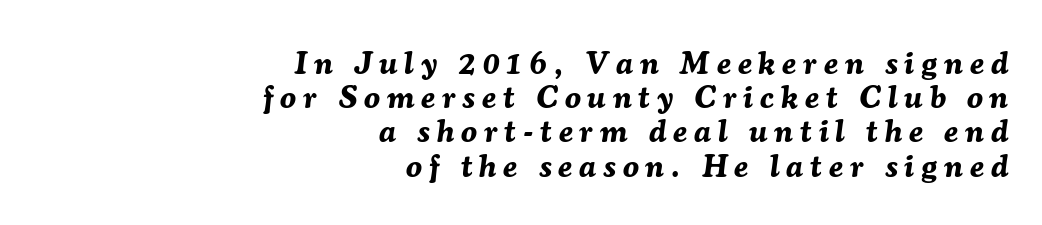
{"italic": "yes", "lean": "right", "slant_degrees": 7, "bold": "yes", "weight": "bold", "width": "normal", "stroke_contrast": "medium", "x_height": "medium", "monospaced": "no", "underline": "no", "align": "right", "line_spacing": "tight", "line_spacing_ratio": 1.07, "letter_spacing": "wide", "letter_spacing_em": 0.22, "glyph_px": 32}
